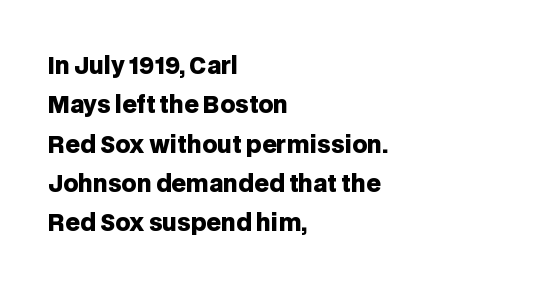
Q: Is the text bold? A: Yes.
Q: Is the text italic (slanted)? A: No, it is upright.
Q: Is the text underlined? A: No.
Q: How is the paragraph aligned? A: Left-aligned.
Q: Is the spacing between letters normal or unusually wide? A: Normal.
